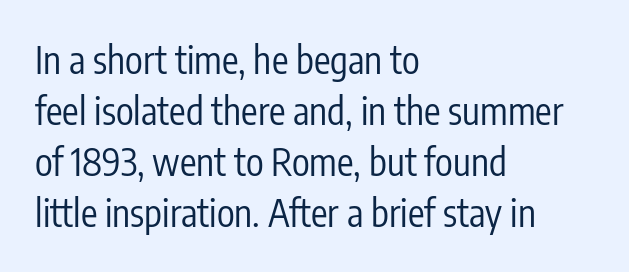
{"serif": "no", "italic": "no", "bold": "no", "weight": "regular", "width": "condensed", "stroke_contrast": "low", "x_height": "medium", "monospaced": "no", "underline": "no", "align": "left", "line_spacing": "normal", "line_spacing_ratio": 1.38, "letter_spacing": "normal", "letter_spacing_em": 0.0, "glyph_px": 37}
